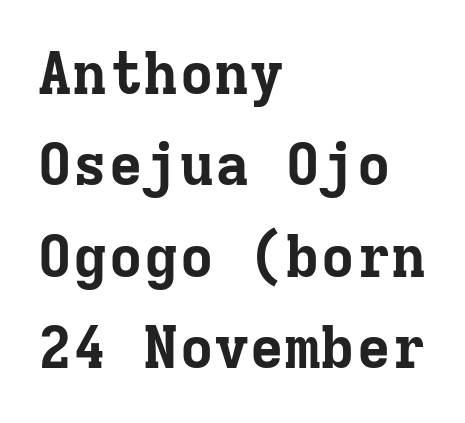
The image shows 59 px bold serif type, upright, monospaced; set left-aligned, normal line spacing (1.55x), normal letter spacing, not underlined; low stroke contrast and a medium x-height.
